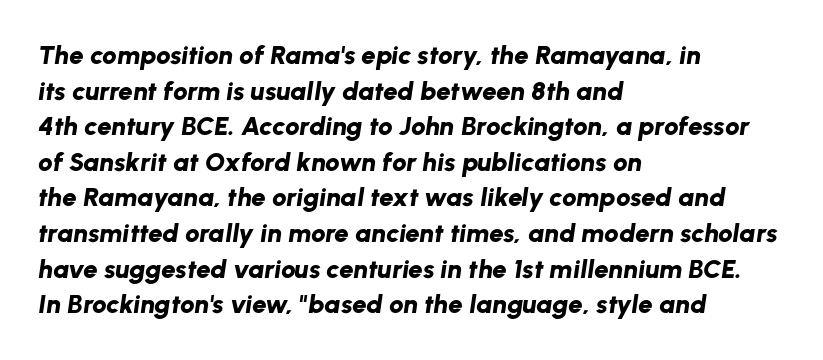
The image shows 26 px bold type, italic (leaning right); set left-aligned, normal line spacing (1.37x), normal letter spacing, not underlined.
